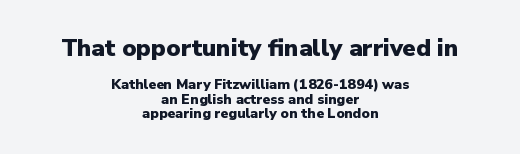
The image shows 24 px bold type, upright; set centered, tight line spacing (1.01x), normal letter spacing, not underlined; the first (top) block is 1.71x larger.
